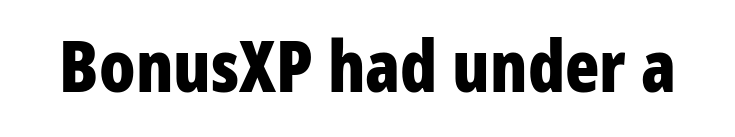
{"serif": "no", "italic": "no", "bold": "yes", "weight": "bold", "width": "condensed", "stroke_contrast": "low", "x_height": "large", "monospaced": "no", "underline": "no", "letter_spacing": "normal", "letter_spacing_em": 0.0, "glyph_px": 71}
